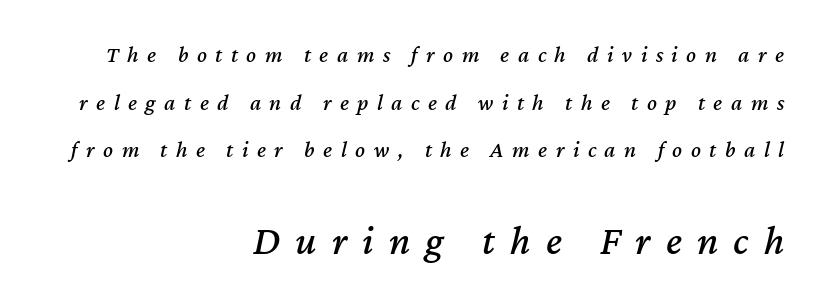
A clean baseline with only descenders dipping below it. Style check: oblique. Is the block centered? No — it sits flush against the right margin. The line texture is sparse and dotted thanks to wide tracking. Which chunk is bigger? The second one — the bottom block dwarfs the top. A typesetter would call this leading open, well beyond the default.
